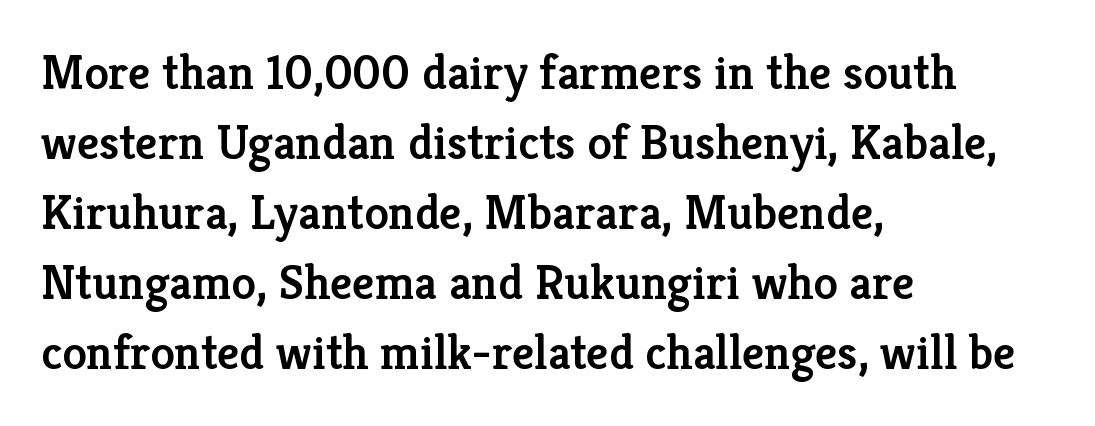
{"serif": "yes", "italic": "no", "bold": "semi", "weight": "semibold", "width": "normal", "stroke_contrast": "low", "x_height": "medium", "monospaced": "no", "underline": "no", "align": "left", "line_spacing": "normal", "line_spacing_ratio": 1.43, "letter_spacing": "normal", "letter_spacing_em": 0.0, "glyph_px": 49}
